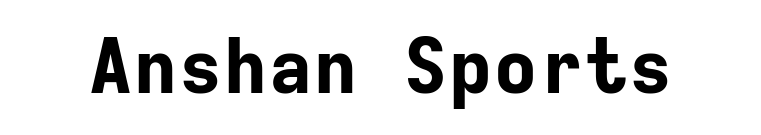
Q: Is the text bold? A: Yes.
Q: Is the text italic (slanted)? A: No, it is upright.
Q: Is the typeface a serif or a sans-serif typeface? A: Sans-serif.
Q: Is the text underlined? A: No.
Q: Is the spacing between letters normal or unusually wide? A: Normal.
Q: Width (condensed, normal, or wide)? A: Normal.
Q: Stroke contrast? A: Low.
Q: x-height? A: Medium.
Q: Monospaced? A: Yes.
